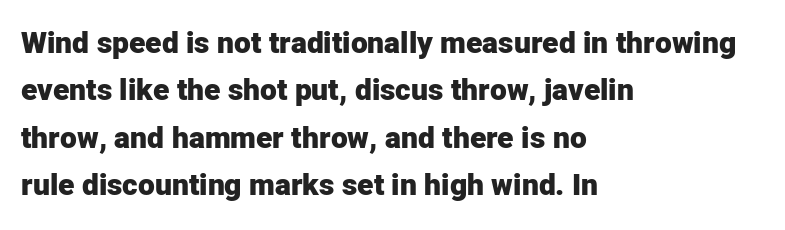
The rendering shows plain stroke endings on the letterforms — a sans-serif design. These lines keep a tight, regular rhythm from letter to letter. Each letter keeps its own natural width here, so spacing adapts to shape. What weight is shown? A full bold with thick strokes. Upright lettering throughout. Descenders hang freely into open space.
